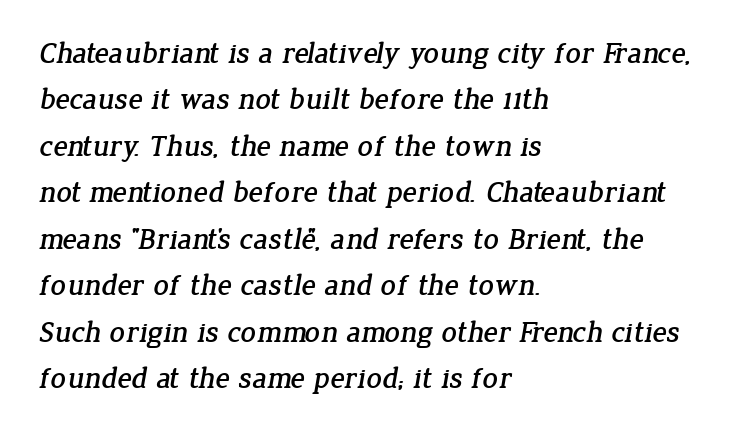
{"serif": "yes", "width": "normal", "stroke_contrast": "low", "x_height": "medium", "monospaced": "no", "underline": "no", "align": "left", "line_spacing": "normal", "line_spacing_ratio": 1.55, "letter_spacing": "normal", "letter_spacing_em": 0.0, "glyph_px": 30}
